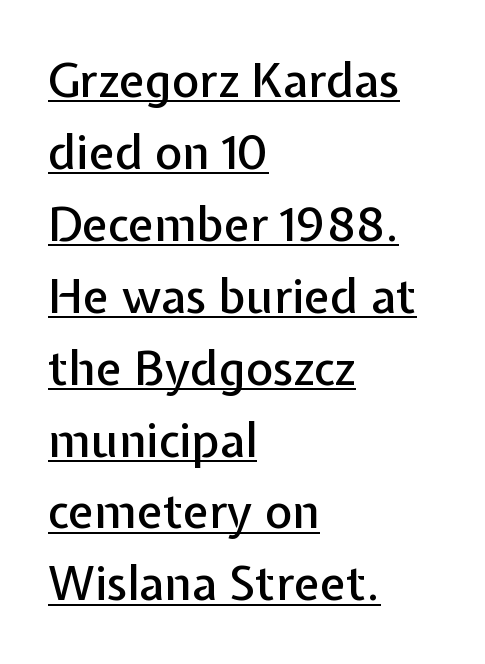
The image shows 47 px sans-serif type, upright; set left-aligned, normal line spacing (1.53x), normal letter spacing, underlined; low stroke contrast and a medium x-height.
